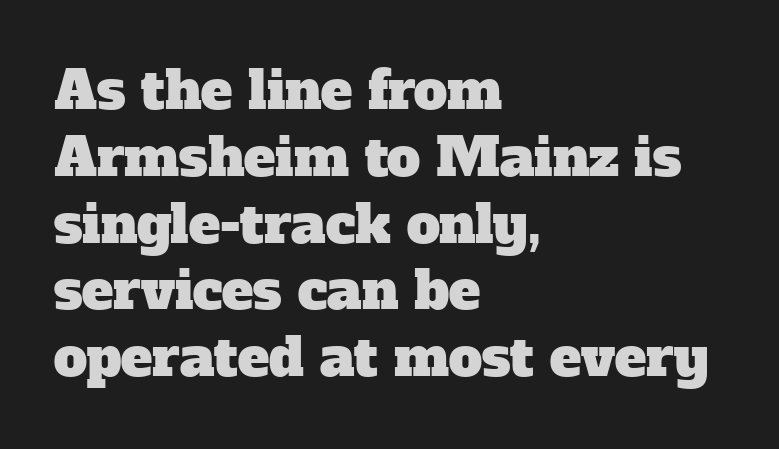
The image shows 53 px serif type; set left-aligned, normal line spacing (1.26x), normal letter spacing, not underlined; low stroke contrast and a medium x-height.
